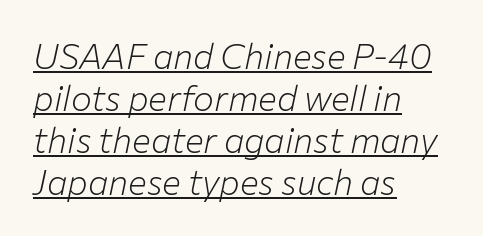
The image shows 35 px light type, italic (leaning right); set left-aligned, line spacing 1.2x, normal letter spacing, underlined; low stroke contrast and a medium x-height.
